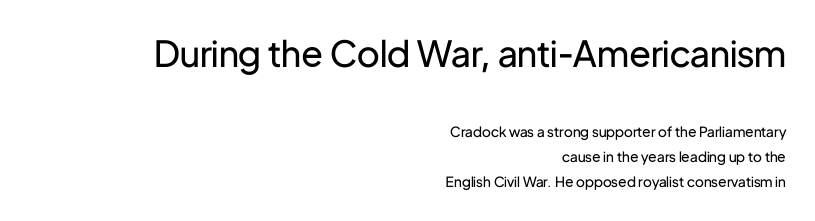
Q: Is the text bold? A: No.
Q: Is the text italic (slanted)? A: No, it is upright.
Q: Is the typeface a serif or a sans-serif typeface? A: Sans-serif.
Q: Is the text underlined? A: No.
Q: How is the paragraph aligned? A: Right-aligned.
Q: Is the spacing between letters normal or unusually wide? A: Normal.
Q: Which block of text is set in a larger size, the first (top) or the second (bottom)? A: The first (top) one.
Q: Width (condensed, normal, or wide)? A: Normal.
Q: Stroke contrast? A: Low.
Q: x-height? A: Medium.
Q: Monospaced? A: No.
